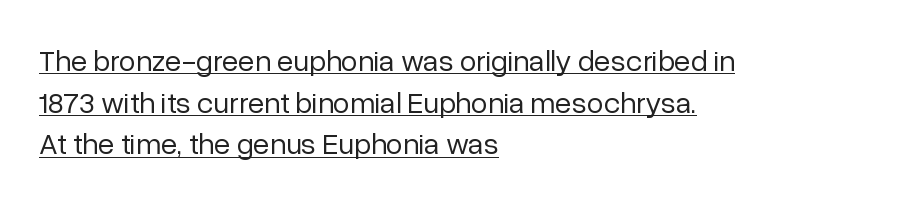
Q: Is the text bold? A: No.
Q: Is the text italic (slanted)? A: No, it is upright.
Q: Is the typeface a serif or a sans-serif typeface? A: Sans-serif.
Q: Is the text underlined? A: Yes.
Q: How is the paragraph aligned? A: Left-aligned.
Q: Is the spacing between letters normal or unusually wide? A: Normal.
Q: Is the spacing between lines tight, normal or loose? A: Normal.
Q: Width (condensed, normal, or wide)? A: Normal.
Q: Stroke contrast? A: Low.
Q: x-height? A: Medium.
Q: Monospaced? A: No.
